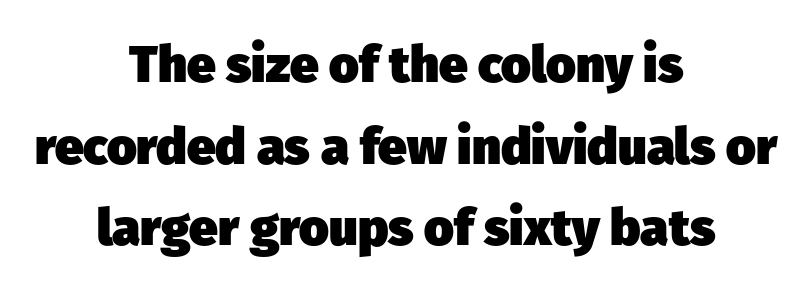
The space beneath each line is pristine and unruled. Typographically, this falls in the sans-serif category. You'd pick this weight for a headline — it's a proper bold. Summary of vertical rhythm: regular, with standard interline spacing.
